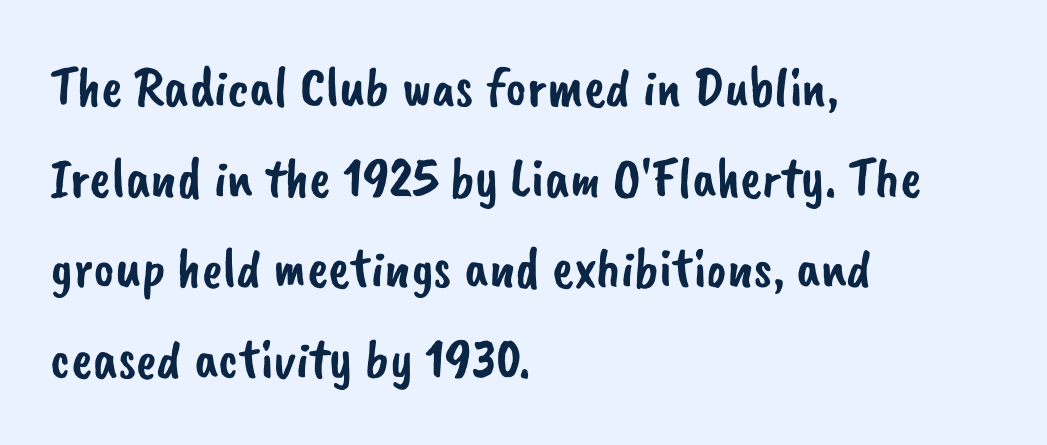
Q: Is the typeface a serif or a sans-serif typeface? A: Sans-serif.
Q: Is the text underlined? A: No.
Q: How is the paragraph aligned? A: Left-aligned.
Q: Is the spacing between letters normal or unusually wide? A: Normal.
Q: Is the spacing between lines tight, normal or loose? A: Normal.
Q: Width (condensed, normal, or wide)? A: Normal.
Q: Stroke contrast? A: Low.
Q: x-height? A: Small.
Q: Monospaced? A: No.
